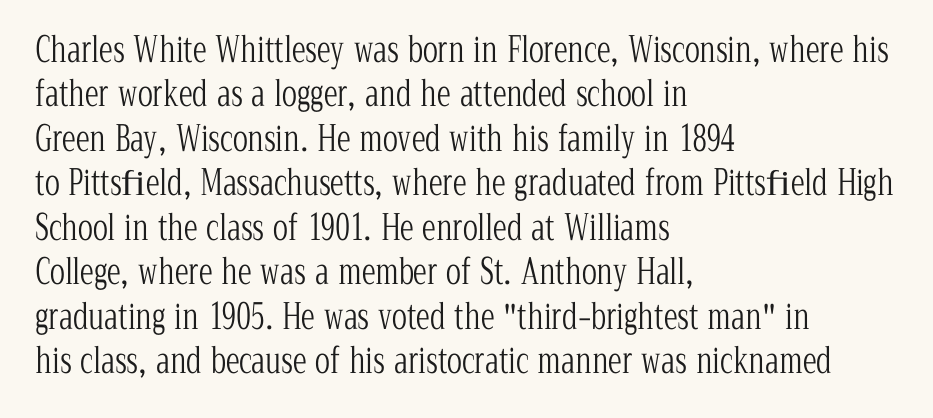
Q: Is the text bold? A: No.
Q: Is the text italic (slanted)? A: No, it is upright.
Q: Is the typeface a serif or a sans-serif typeface? A: Serif.
Q: Is the text underlined? A: No.
Q: How is the paragraph aligned? A: Left-aligned.
Q: Is the spacing between letters normal or unusually wide? A: Normal.
Q: Is the spacing between lines tight, normal or loose? A: Normal.
Q: Width (condensed, normal, or wide)? A: Condensed.
Q: Stroke contrast? A: Low.
Q: x-height? A: Medium.
Q: Monospaced? A: No.
